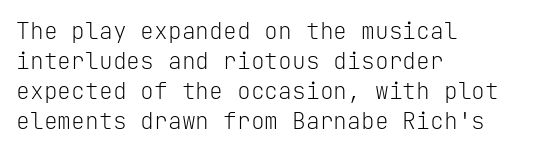
The lines are quadded left. The font sits on the lighter half of the weight spectrum, regular included. Tracking here is standard; glyphs follow each other at the usual distance. Italic? Not at all — the glyphs are vertical. Rule under the text: the space is simply empty.
